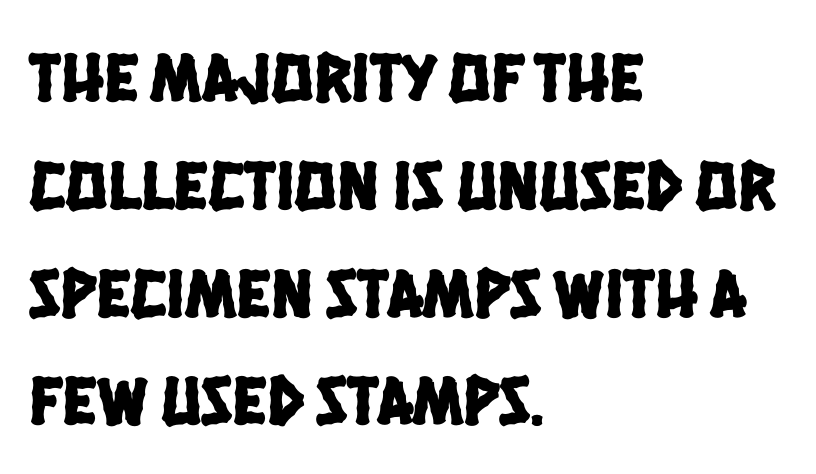
The image shows 70 px condensed sans-serif type; set left-aligned, normal line spacing (1.54x), normal letter spacing, not underlined; low stroke contrast and a large x-height.
